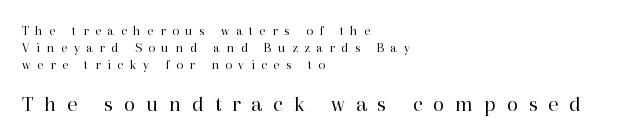
The image shows 23 px text type, upright; set left-aligned, line spacing 1.21x, unusually wide letter spacing (+0.47 em), not underlined; the second (bottom) block is 1.64x larger.
